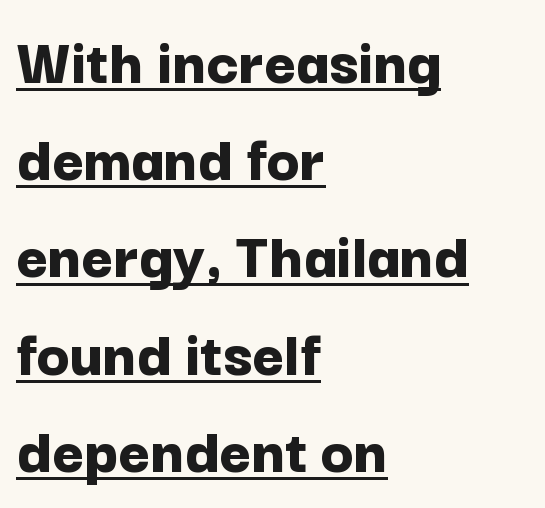
Q: Is the text bold? A: Yes.
Q: Is the text italic (slanted)? A: No, it is upright.
Q: Is the typeface a serif or a sans-serif typeface? A: Sans-serif.
Q: Is the text underlined? A: Yes.
Q: How is the paragraph aligned? A: Left-aligned.
Q: Is the spacing between letters normal or unusually wide? A: Normal.
Q: Is the spacing between lines tight, normal or loose? A: Normal.
Q: Width (condensed, normal, or wide)? A: Normal.
Q: Stroke contrast? A: Low.
Q: x-height? A: Medium.
Q: Monospaced? A: No.
